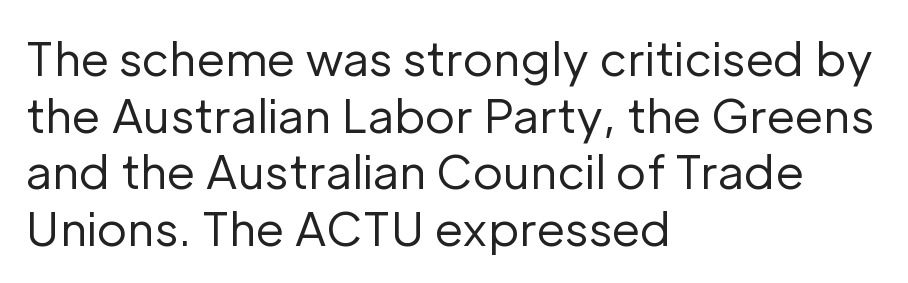
No extra ink here — the face is not bold. Layout note: lines flush left. This is sans-serif lettering, the kind often seen on screens and signage. Here the glyphs are tracked normally, forming tight word shapes. The specimen reads as upright at a glance.
